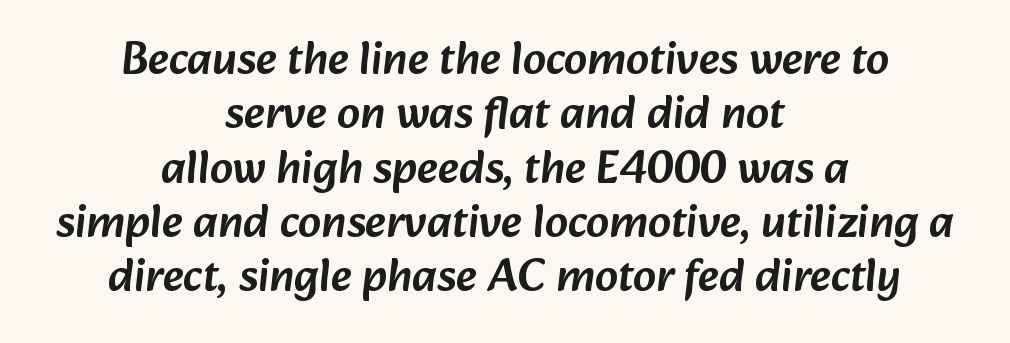
{"serif": "no", "width": "normal", "stroke_contrast": "low", "x_height": "medium", "monospaced": "no", "underline": "no", "align": "center", "line_spacing_ratio": 1.18, "letter_spacing": "normal", "letter_spacing_em": 0.0, "glyph_px": 46}
